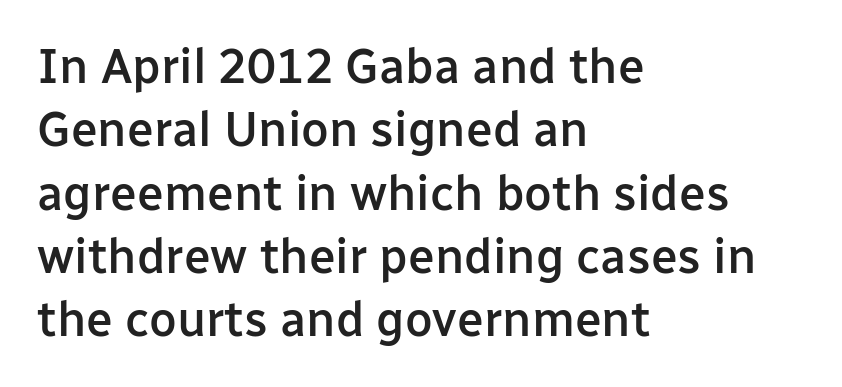
The letterforms sit shoulder to shoulder at normal distance. Are there feet on the stems? There aren't — it's a sans. Descender tails drop into unmarked territory. The rendering uses natural spacing where letterforms have individual widths. The passage shown is semibold, sitting just below true bold. The rendering anchors every line to the left-hand side.
